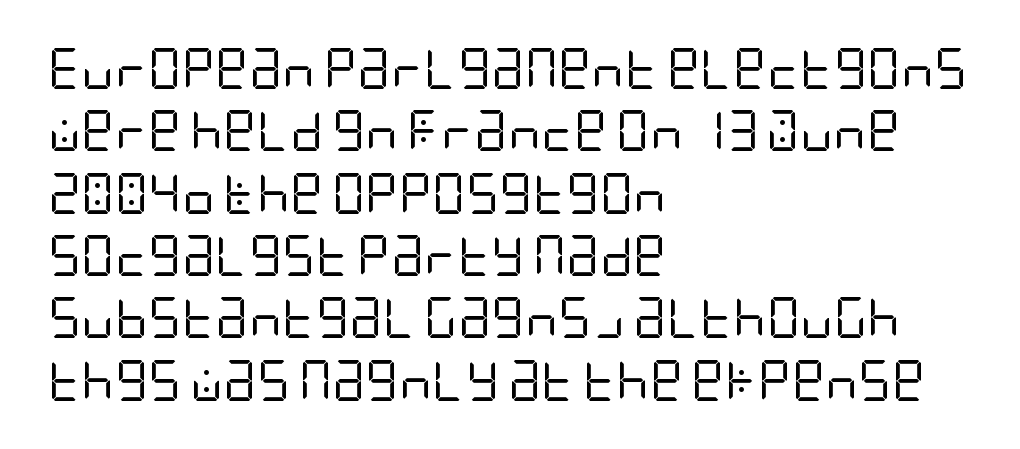
The passage shown is typeset with a sans-serif family. Caption: multi-line text, flush left, ragged right. Leading matches the norm, producing a regular column. There is no visible air inserted between adjacent glyphs. Words float on clear page, feet unadorned.
